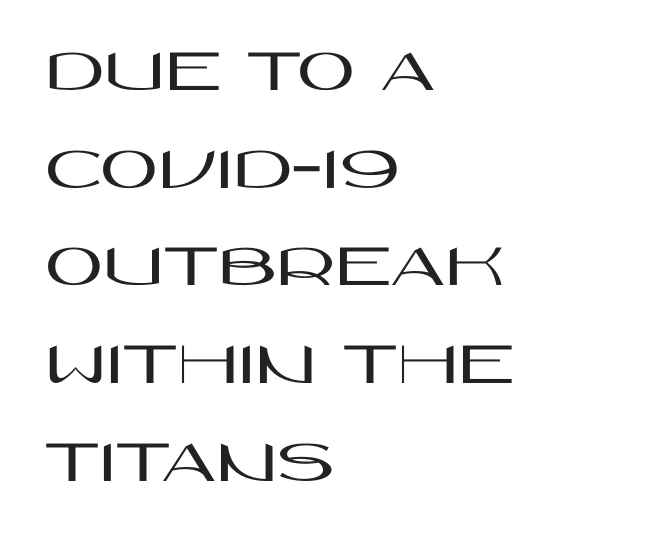
{"serif": "no", "italic": "no", "width": "wide", "stroke_contrast": "high", "x_height": "large", "monospaced": "no", "underline": "no", "align": "left", "line_spacing": "normal", "line_spacing_ratio": 1.55, "letter_spacing": "normal", "letter_spacing_em": 0.0, "glyph_px": 63}
